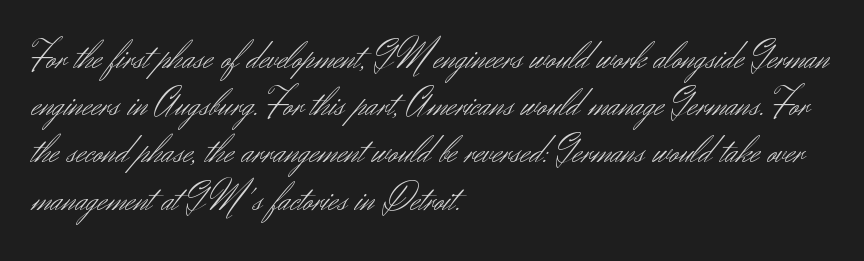
The image shows 39 px light sans-serif type; set left-aligned, line spacing 1.21x, normal letter spacing, not underlined; medium stroke contrast and a small x-height.
